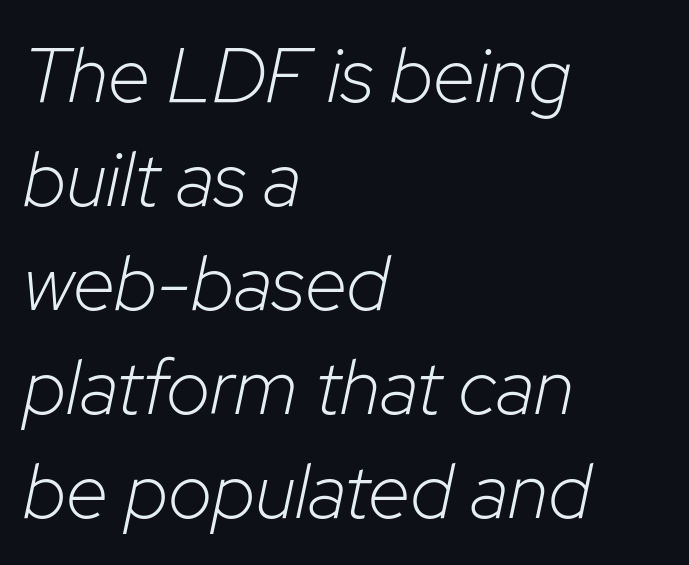
Q: Is the text bold? A: No.
Q: Is the text italic (slanted)? A: Yes, it leans right by about 12 degrees.
Q: Is the text underlined? A: No.
Q: How is the paragraph aligned? A: Left-aligned.
Q: Is the spacing between letters normal or unusually wide? A: Normal.
Q: Is the spacing between lines tight, normal or loose? A: Normal.
Q: Width (condensed, normal, or wide)? A: Normal.
Q: Stroke contrast? A: Low.
Q: x-height? A: Medium.
Q: Monospaced? A: No.
